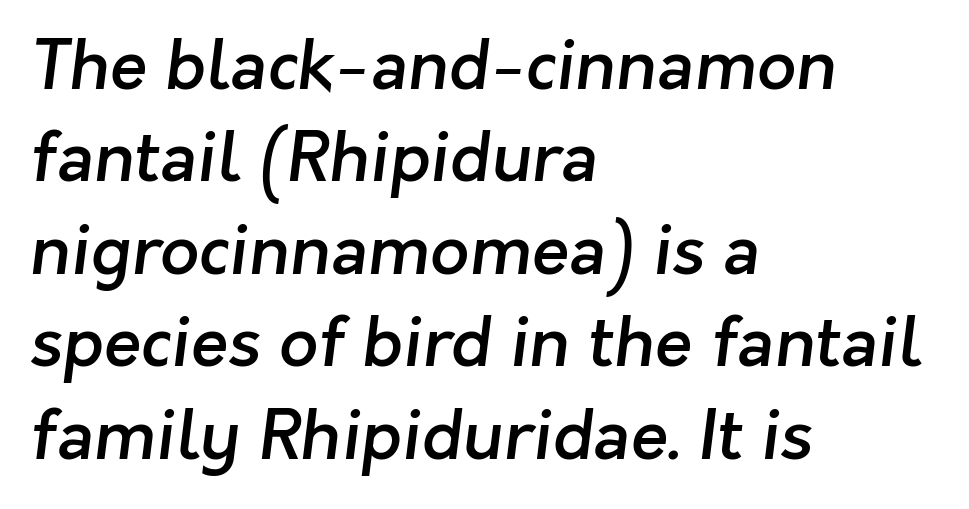
Q: Is the text bold? A: Semi-bold.
Q: Is the typeface a serif or a sans-serif typeface? A: Sans-serif.
Q: Is the text underlined? A: No.
Q: How is the paragraph aligned? A: Left-aligned.
Q: Is the spacing between letters normal or unusually wide? A: Normal.
Q: Is the spacing between lines tight, normal or loose? A: Normal.
Q: Width (condensed, normal, or wide)? A: Normal.
Q: Stroke contrast? A: Low.
Q: x-height? A: Medium.
Q: Monospaced? A: No.
